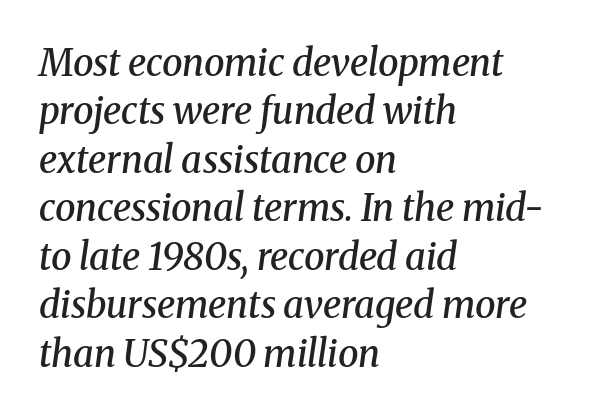
Q: Is the text bold? A: Semi-bold.
Q: Is the text italic (slanted)? A: Yes, it leans right by about 8 degrees.
Q: Is the typeface a serif or a sans-serif typeface? A: Serif.
Q: Is the text underlined? A: No.
Q: How is the paragraph aligned? A: Left-aligned.
Q: Is the spacing between letters normal or unusually wide? A: Normal.
Q: Is the spacing between lines tight, normal or loose? A: Normal.
Q: Width (condensed, normal, or wide)? A: Normal.
Q: Stroke contrast? A: Medium.
Q: x-height? A: Medium.
Q: Monospaced? A: No.
